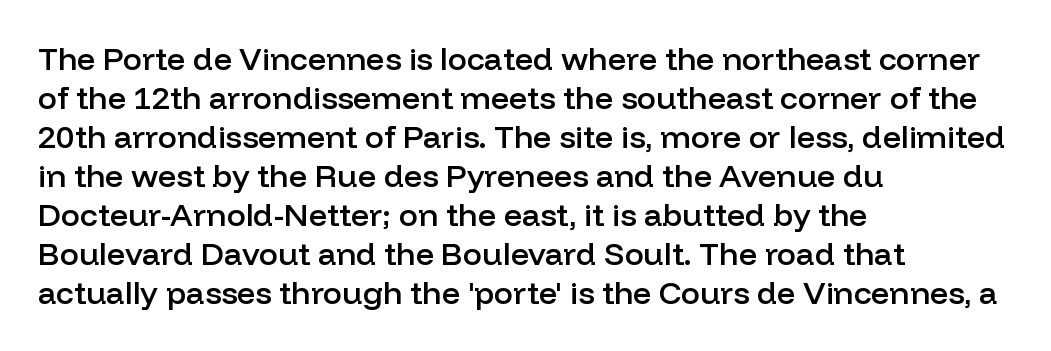
There is no visible air inserted between adjacent glyphs. A typesetter would call this proportional, since set widths differ per character. Each row of text sits above clean, open space. This sample uses a sans-serif face.
